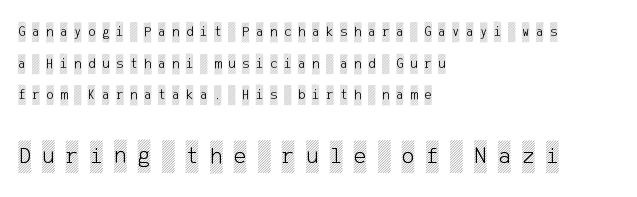
The more generous point size was reserved for the lower chunk. A classic flush-left, rag-right setting is used for this passage. Check the space under the baseline: it is left empty. How would I describe the line gaps? Wide and relaxed.
